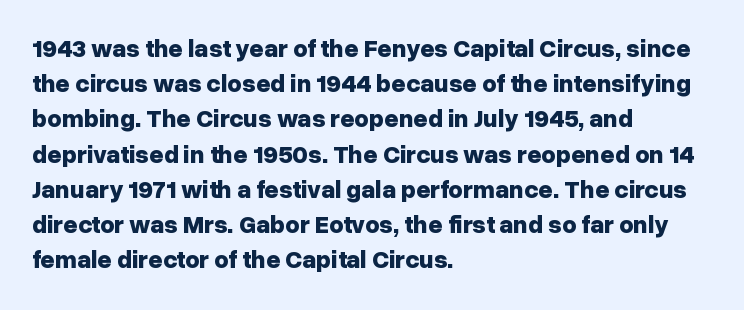
{"italic": "no", "bold": "yes", "underline": "no", "align": "left", "line_spacing": "normal", "line_spacing_ratio": 1.41, "letter_spacing": "normal", "letter_spacing_em": 0.0, "glyph_px": 25}
